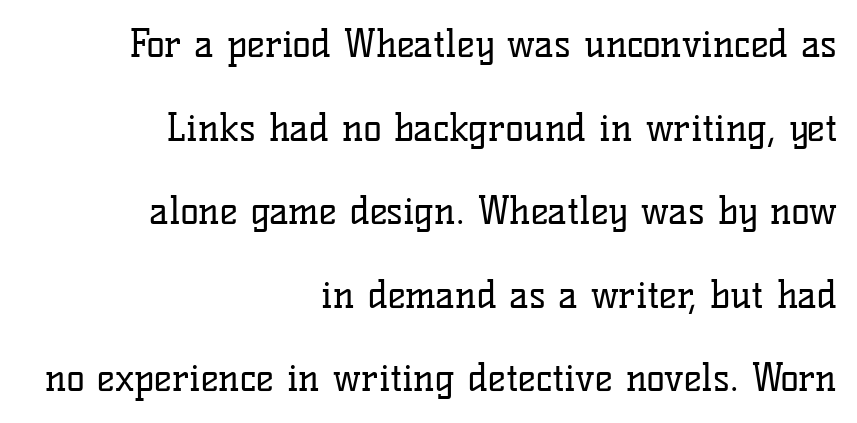
{"serif": "yes", "italic": "no", "bold": "no", "weight": "regular", "width": "normal", "stroke_contrast": "low", "x_height": "medium", "monospaced": "no", "underline": "no", "align": "right", "line_spacing": "loose", "line_spacing_ratio": 2.2, "letter_spacing": "normal", "letter_spacing_em": 0.0, "glyph_px": 38}
